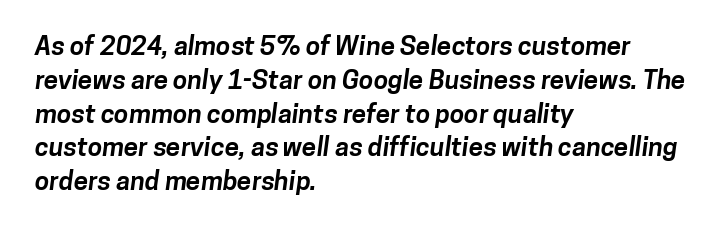
A bare baseline throughout the passage. A full-strength bold gives these letters their thick strokes. Glyph-to-glyph distance matches everyday printed text. The paragraph has a hard left edge and a soft right edge.
